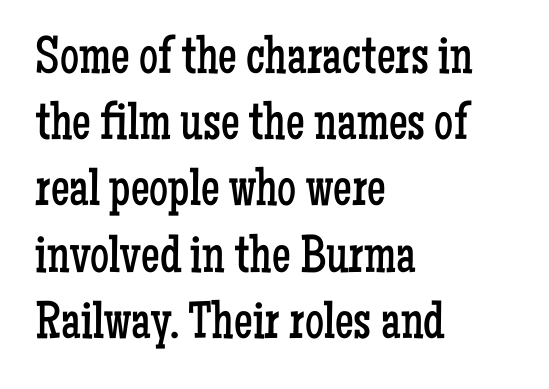
The image shows 53 px regular-weight, condensed serif type, upright; set left-aligned, normal line spacing (1.25x), normal letter spacing, not underlined; low stroke contrast and a medium x-height.
